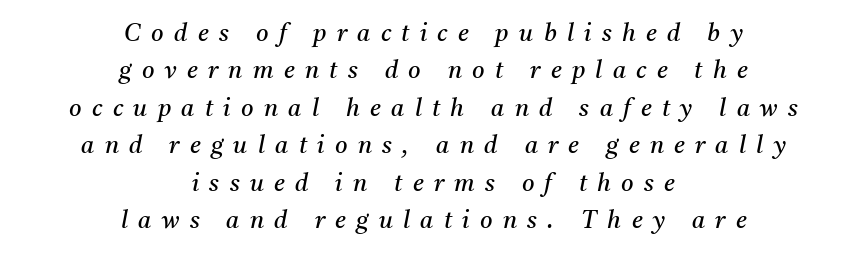
The image shows 24 px text type, italic (leaning right); set centered, normal line spacing (1.56x), unusually wide letter spacing (+0.43 em), not underlined.
